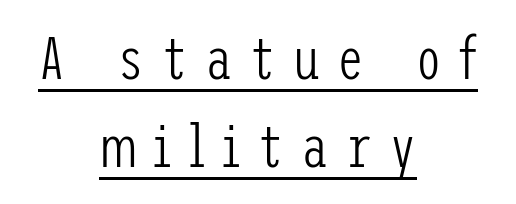
Q: Is the text bold? A: No.
Q: Is the text italic (slanted)? A: No, it is upright.
Q: Is the typeface a serif or a sans-serif typeface? A: Sans-serif.
Q: Is the text underlined? A: Yes.
Q: How is the paragraph aligned? A: Centered.
Q: Is the spacing between letters normal or unusually wide? A: Unusually wide.
Q: Is the spacing between lines tight, normal or loose? A: Normal.
Q: Width (condensed, normal, or wide)? A: Condensed.
Q: Stroke contrast? A: Low.
Q: x-height? A: Medium.
